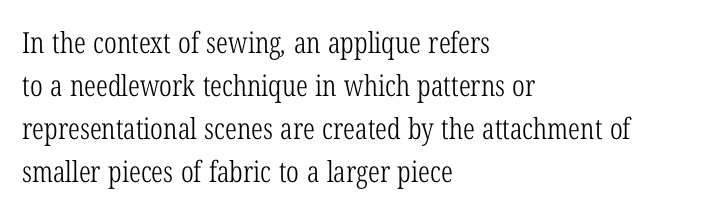
You could not count columns in this text — the font is proportionally spaced. The strokes are not fattened; the text isn't bold. Clear beneath every line of the passage. These lines keep a tight, regular rhythm from letter to letter.
